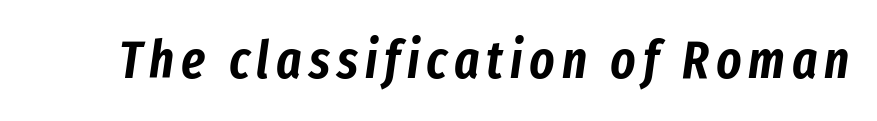
The whole block is typeset with a tilt. Descenders are the only things crossing below the line. Do the characters align in a grid? No, the font is proportional.
